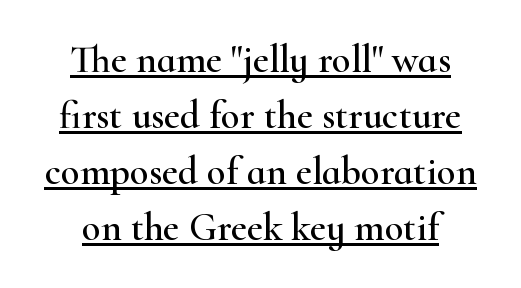
The image shows 39 px wide serif type, upright; set centered, normal line spacing (1.44x), normal letter spacing, underlined; high stroke contrast and a small x-height.
